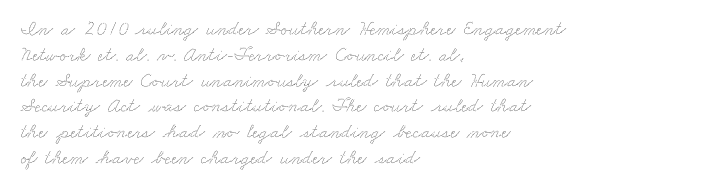
Q: Is the text underlined? A: No.
Q: How is the paragraph aligned? A: Left-aligned.
Q: Is the spacing between letters normal or unusually wide? A: Normal.
Q: Is the spacing between lines tight, normal or loose? A: Normal.
